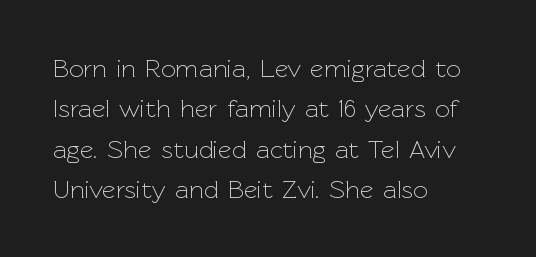
Q: Is the text bold? A: No.
Q: Is the text italic (slanted)? A: No, it is upright.
Q: Is the text underlined? A: No.
Q: How is the paragraph aligned? A: Left-aligned.
Q: Is the spacing between letters normal or unusually wide? A: Normal.
Q: Is the spacing between lines tight, normal or loose? A: Normal.
